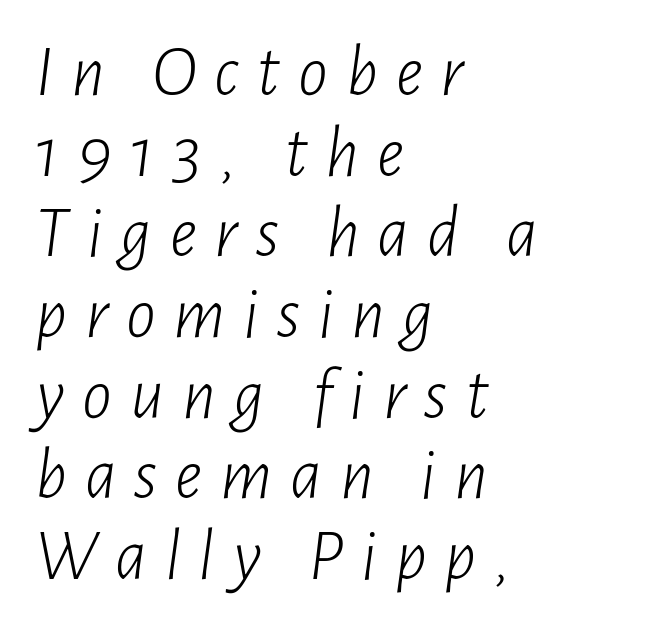
{"italic": "yes", "lean": "right", "slant_degrees": 7, "bold": "no", "weight": "light", "width": "condensed", "stroke_contrast": "low", "x_height": "medium", "monospaced": "no", "underline": "no", "align": "left", "line_spacing": "tight", "line_spacing_ratio": 1.09, "letter_spacing": "wide", "letter_spacing_em": 0.24, "glyph_px": 74}
